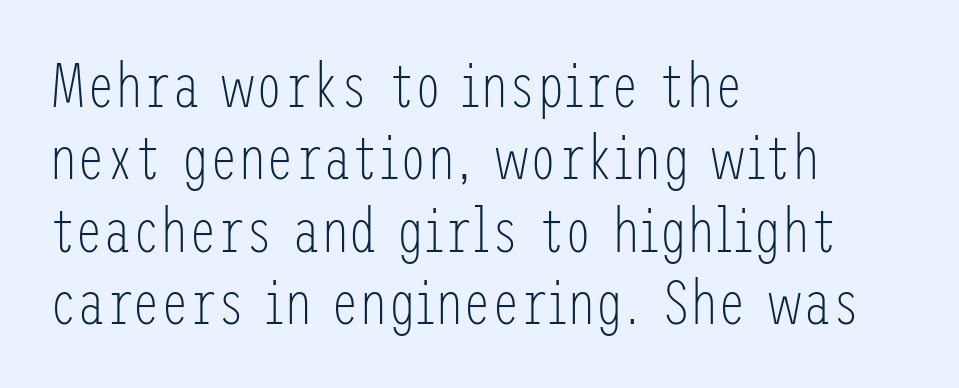
Stroke mass is kept to a normal reading level or below. This sample uses plain, unmodified letter spacing. Every character sits straight up, as roman type does. Line spacing here is tight. Descenders hang freely into open space.
